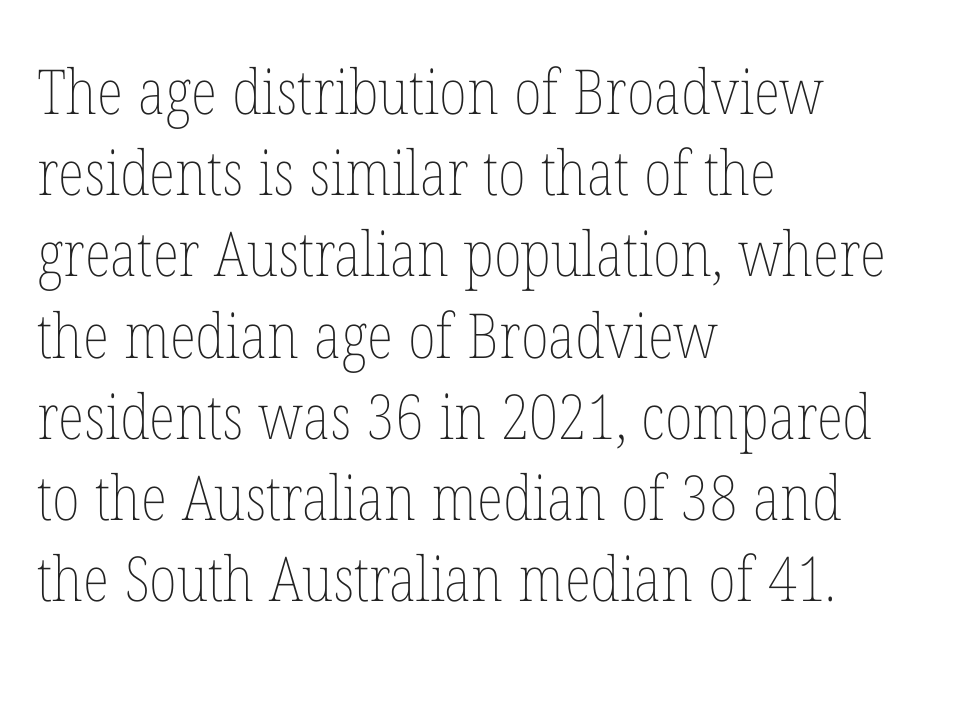
The image shows 62 px thin, condensed type, upright; set left-aligned, normal line spacing (1.31x), normal letter spacing, not underlined; low stroke contrast and a medium x-height.
